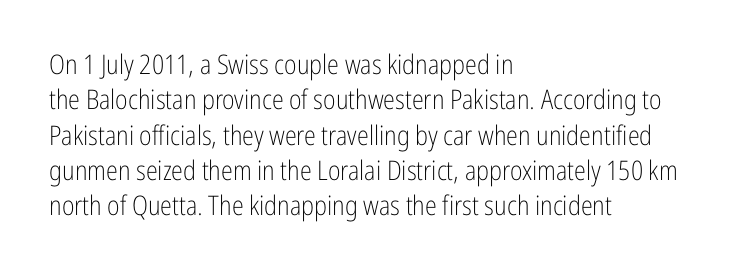
The image shows 27 px text type, upright; set left-aligned, normal line spacing (1.31x), normal letter spacing, not underlined.
